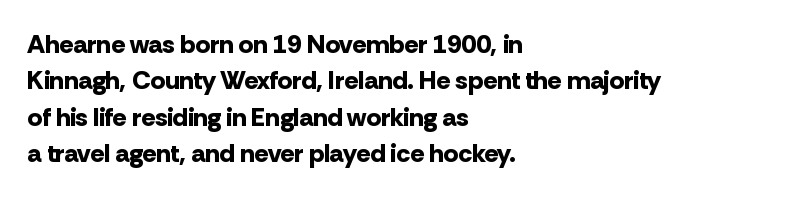
Q: Is the text bold? A: Yes.
Q: Is the text italic (slanted)? A: No, it is upright.
Q: Is the text underlined? A: No.
Q: How is the paragraph aligned? A: Left-aligned.
Q: Is the spacing between letters normal or unusually wide? A: Normal.
Q: Is the spacing between lines tight, normal or loose? A: Normal.
